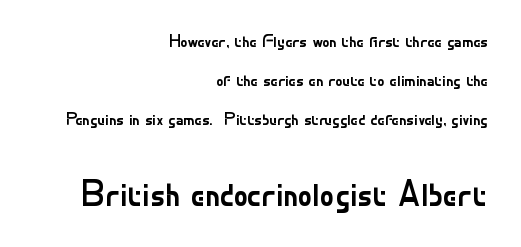
Q: Is the text bold? A: No.
Q: Is the text italic (slanted)? A: No, it is upright.
Q: Is the typeface a serif or a sans-serif typeface? A: Sans-serif.
Q: Is the text underlined? A: No.
Q: How is the paragraph aligned? A: Right-aligned.
Q: Is the spacing between letters normal or unusually wide? A: Normal.
Q: Is the spacing between lines tight, normal or loose? A: Loose.
Q: Which block of text is set in a larger size, the first (top) or the second (bottom)? A: The second (bottom) one.
Q: Width (condensed, normal, or wide)? A: Normal.
Q: Stroke contrast? A: Low.
Q: x-height? A: Small.
Q: Monospaced? A: No.
